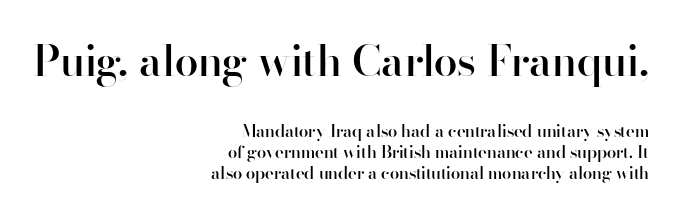
{"serif": "no", "italic": "no", "bold": "semi", "weight": "semibold", "width": "normal", "stroke_contrast": "high", "x_height": "small", "monospaced": "no", "underline": "no", "align": "right", "line_spacing_ratio": 1.23, "letter_spacing": "normal", "letter_spacing_em": 0.0, "larger_block": "first", "size_ratio": 2.53, "glyph_px": 43}
